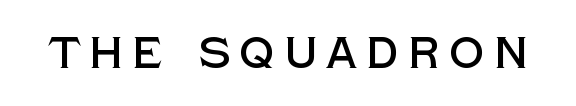
Q: Is the text italic (slanted)? A: No, it is upright.
Q: Is the typeface a serif or a sans-serif typeface? A: Sans-serif.
Q: Is the text underlined? A: No.
Q: Is the spacing between letters normal or unusually wide? A: Unusually wide.
Q: Width (condensed, normal, or wide)? A: Normal.
Q: x-height? A: Large.
Q: Monospaced? A: No.
